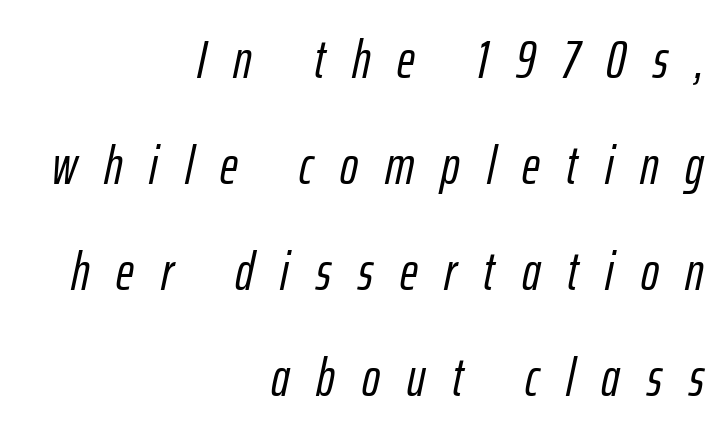
{"italic": "yes", "lean": "right", "slant_degrees": 12, "width": "condensed", "stroke_contrast": "low", "x_height": "medium", "monospaced": "no", "underline": "no", "align": "right", "line_spacing": "loose", "line_spacing_ratio": 1.96, "letter_spacing": "wide", "letter_spacing_em": 0.5, "glyph_px": 54}
